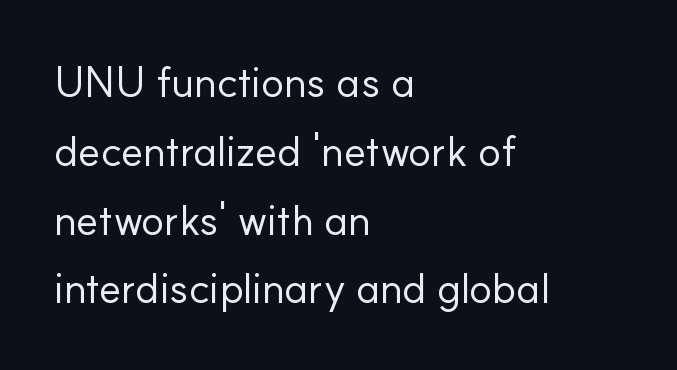
{"serif": "no", "italic": "no", "bold": "no", "weight": "regular", "width": "normal", "stroke_contrast": "low", "x_height": "small", "monospaced": "no", "underline": "no", "align": "left", "line_spacing": "normal", "line_spacing_ratio": 1.6, "letter_spacing": "normal", "letter_spacing_em": 0.0, "glyph_px": 43}
